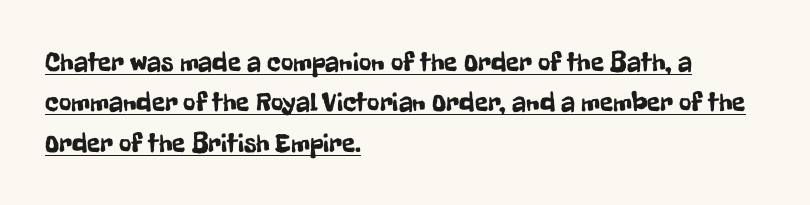
The image shows 27 px text type, upright; set left-aligned, normal line spacing (1.5x), normal letter spacing, underlined.
